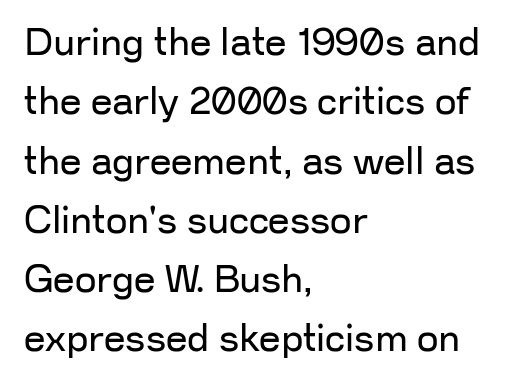
Honestly, the letter spacing is just normal — you wouldn't notice it. Caption: face not bold, strokes unweighted. The letters carry no serifs — their stems end cleanly without finishing strokes. Nope, not italic — everything's standing straight. A bare baseline throughout the passage.
